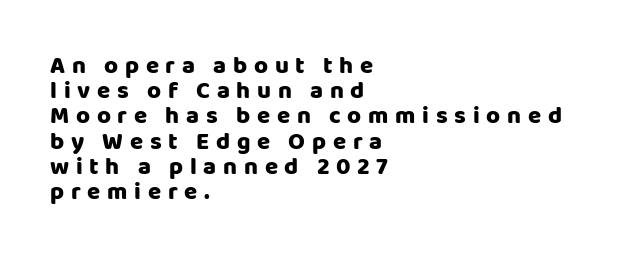
{"italic": "no", "underline": "no", "align": "left", "line_spacing": "tight", "line_spacing_ratio": 1.05, "letter_spacing": "wide", "letter_spacing_em": 0.28, "glyph_px": 24}
